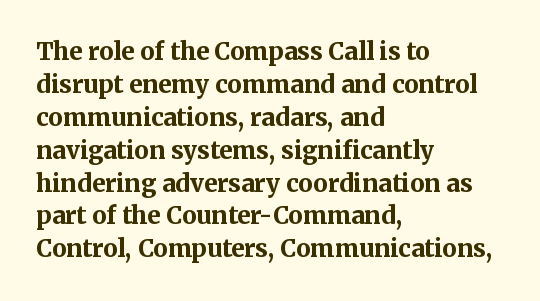
{"italic": "no", "bold": "yes", "underline": "no", "align": "left", "line_spacing": "normal", "line_spacing_ratio": 1.37, "letter_spacing": "normal", "letter_spacing_em": 0.0, "glyph_px": 24}
